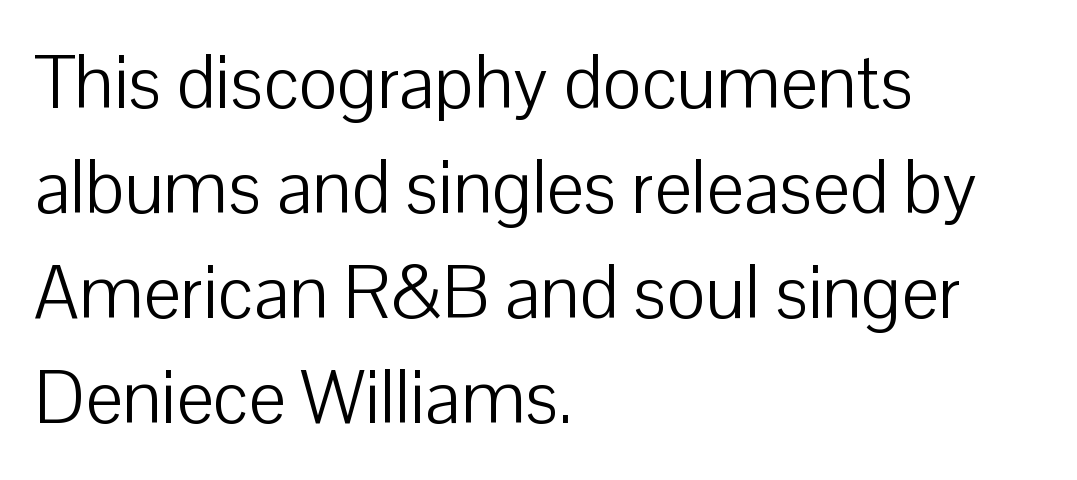
The image shows 74 px light sans-serif type, upright; set left-aligned, normal line spacing (1.42x), normal letter spacing, not underlined; low stroke contrast and a medium x-height.
